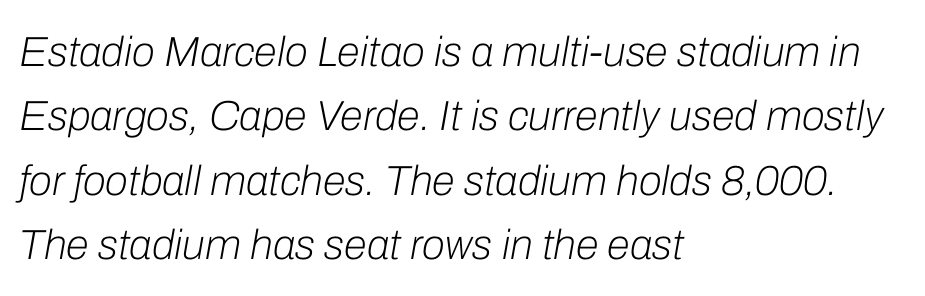
The image shows 42 px light type, italic (leaning right); set left-aligned, normal line spacing (1.53x), normal letter spacing, not underlined; low stroke contrast and a medium x-height.
